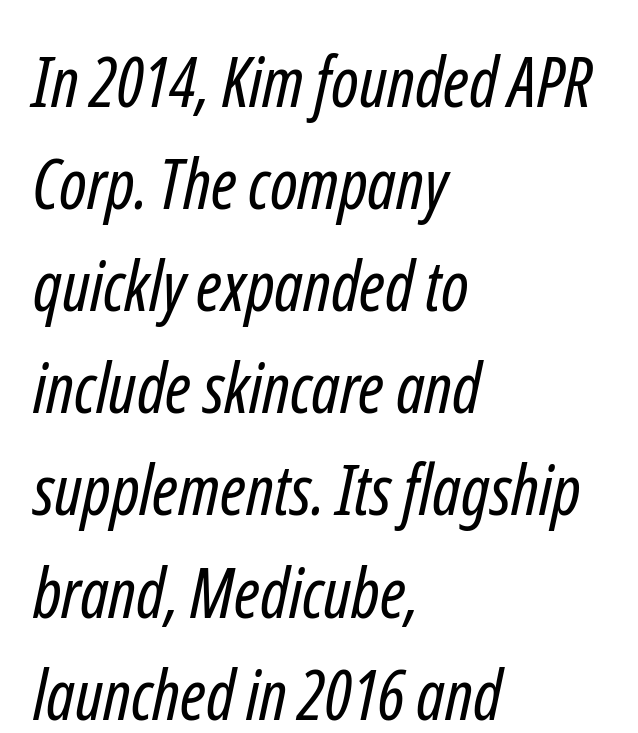
Q: Is the text bold? A: No.
Q: Is the typeface a serif or a sans-serif typeface? A: Sans-serif.
Q: Is the text underlined? A: No.
Q: How is the paragraph aligned? A: Left-aligned.
Q: Is the spacing between letters normal or unusually wide? A: Normal.
Q: Is the spacing between lines tight, normal or loose? A: Normal.
Q: Width (condensed, normal, or wide)? A: Condensed.
Q: Stroke contrast? A: Low.
Q: x-height? A: Medium.
Q: Monospaced? A: No.
